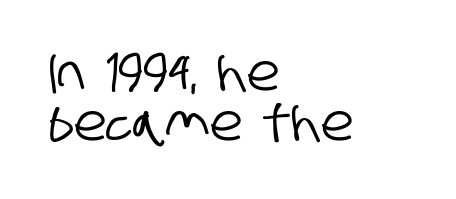
Q: Is the typeface a serif or a sans-serif typeface? A: Sans-serif.
Q: Is the text underlined? A: No.
Q: How is the paragraph aligned? A: Left-aligned.
Q: Is the spacing between letters normal or unusually wide? A: Normal.
Q: Is the spacing between lines tight, normal or loose? A: Tight.
Q: Width (condensed, normal, or wide)? A: Condensed.
Q: Stroke contrast? A: Low.
Q: x-height? A: Large.
Q: Monospaced? A: No.
